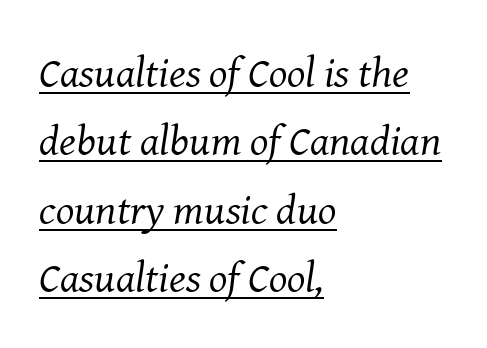
{"serif": "yes", "italic": "yes", "lean": "right", "slant_degrees": 8, "bold": "no", "weight": "regular", "width": "normal", "stroke_contrast": "medium", "x_height": "medium", "monospaced": "no", "underline": "yes", "align": "left", "line_spacing": "normal", "line_spacing_ratio": 1.59, "letter_spacing": "normal", "letter_spacing_em": 0.0, "glyph_px": 43}
